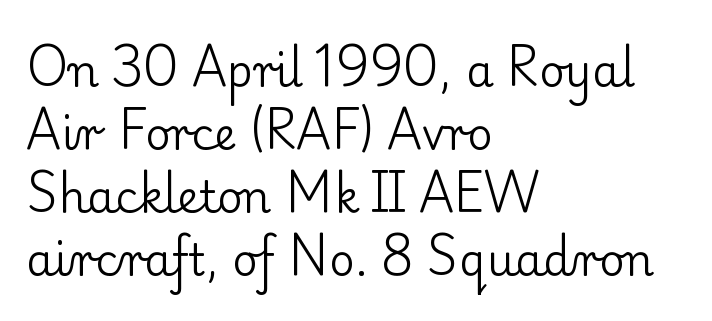
{"serif": "yes", "italic": "no", "bold": "no", "weight": "regular", "width": "normal", "stroke_contrast": "low", "x_height": "small", "monospaced": "no", "underline": "no", "align": "left", "line_spacing": "normal", "line_spacing_ratio": 1.43, "letter_spacing": "normal", "letter_spacing_em": 0.0, "glyph_px": 44}
